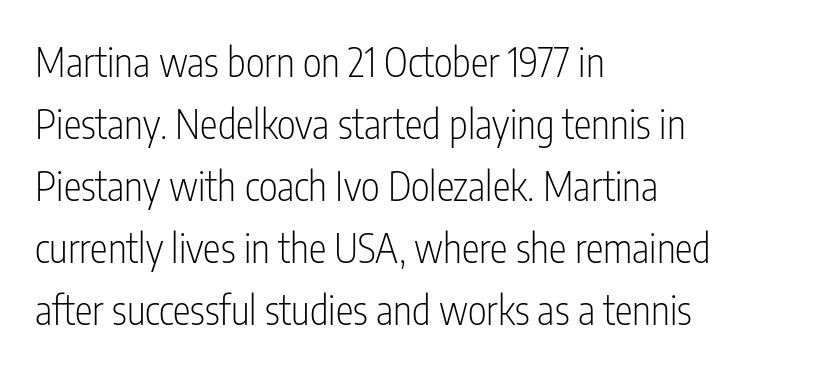
{"serif": "no", "italic": "no", "bold": "no", "weight": "light", "width": "condensed", "stroke_contrast": "low", "x_height": "medium", "monospaced": "no", "underline": "no", "align": "left", "line_spacing": "normal", "line_spacing_ratio": 1.55, "letter_spacing": "normal", "letter_spacing_em": 0.0, "glyph_px": 40}
